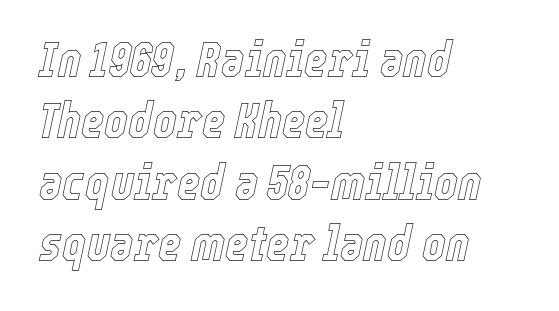
Q: Is the text italic (slanted)? A: Yes, it leans right by about 12 degrees.
Q: Is the text underlined? A: No.
Q: How is the paragraph aligned? A: Left-aligned.
Q: Is the spacing between letters normal or unusually wide? A: Normal.
Q: Width (condensed, normal, or wide)? A: Condensed.
Q: x-height? A: Medium.
Q: Monospaced? A: No.
